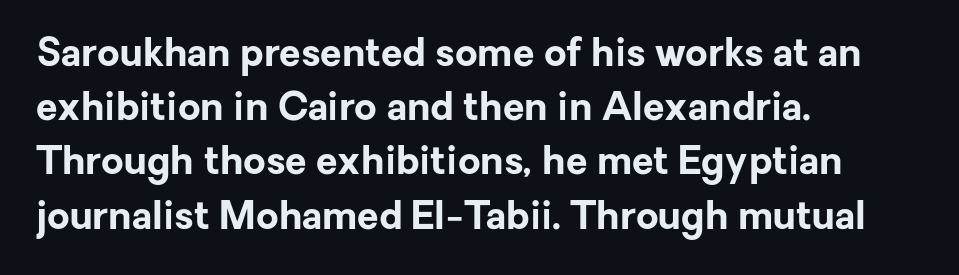
Q: Is the text bold? A: Yes.
Q: Is the text italic (slanted)? A: No, it is upright.
Q: Is the typeface a serif or a sans-serif typeface? A: Sans-serif.
Q: Is the text underlined? A: No.
Q: How is the paragraph aligned? A: Left-aligned.
Q: Is the spacing between letters normal or unusually wide? A: Normal.
Q: Is the spacing between lines tight, normal or loose? A: Normal.
Q: Width (condensed, normal, or wide)? A: Normal.
Q: Stroke contrast? A: Low.
Q: x-height? A: Medium.
Q: Monospaced? A: No.
